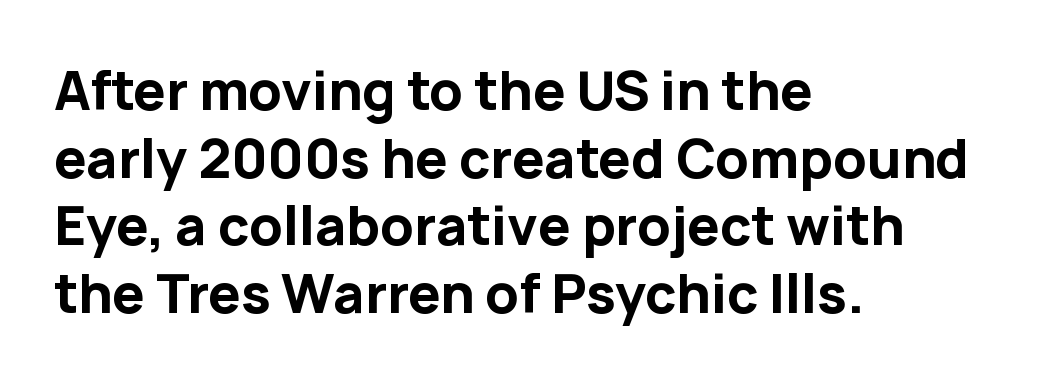
Q: Is the text bold? A: Yes.
Q: Is the text italic (slanted)? A: No, it is upright.
Q: Is the typeface a serif or a sans-serif typeface? A: Sans-serif.
Q: Is the text underlined? A: No.
Q: How is the paragraph aligned? A: Left-aligned.
Q: Is the spacing between letters normal or unusually wide? A: Normal.
Q: Is the spacing between lines tight, normal or loose? A: Normal.
Q: Width (condensed, normal, or wide)? A: Normal.
Q: Stroke contrast? A: Low.
Q: x-height? A: Medium.
Q: Monospaced? A: No.
